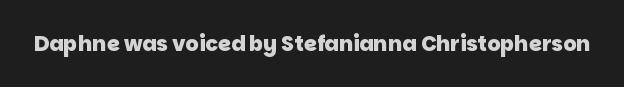
{"bold": "yes", "underline": "no", "letter_spacing": "normal", "letter_spacing_em": 0.0, "glyph_px": 21}
